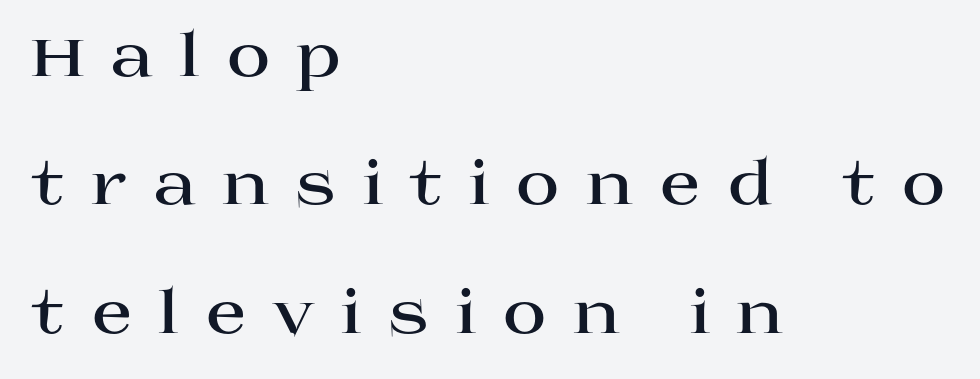
The image shows 60 px bold, wide serif type, upright; set left-aligned, loose line spacing (2.14x), unusually wide letter spacing (+0.43 em), not underlined; high stroke contrast and a large x-height.
